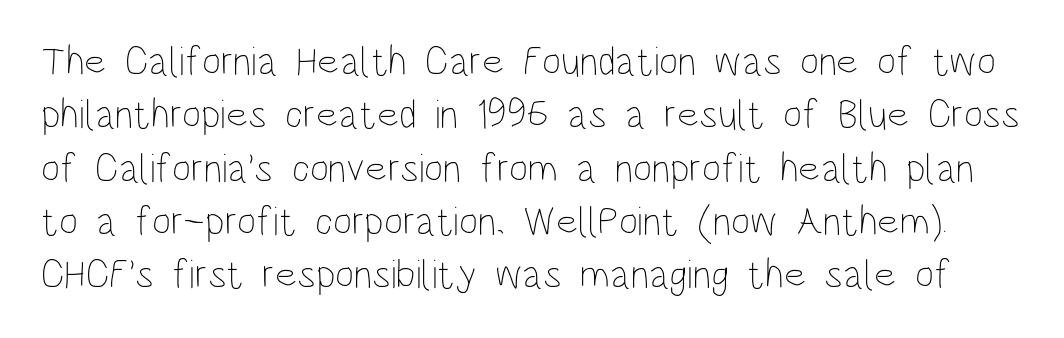
{"italic": "no", "bold": "no", "weight": "thin", "width": "condensed", "stroke_contrast": "low", "x_height": "large", "monospaced": "no", "underline": "no", "line_spacing": "normal", "line_spacing_ratio": 1.3, "letter_spacing": "normal", "letter_spacing_em": 0.0, "glyph_px": 41}
